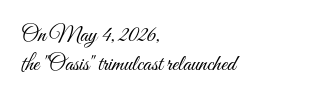
The face used here is rendered with its standard letterfit. The setting favours the left margin, as ordinary paragraphs usually do. This is not heavy type; no bold has been used. Interline gaps are of average width in this sample.
